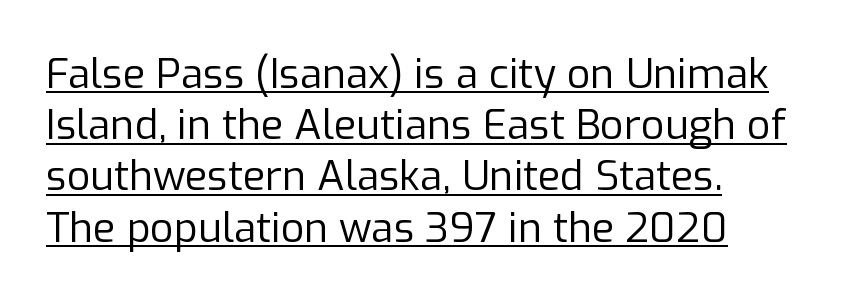
Spacing verdict: proportional, widths tailored to each character. Stems and bowls with no extra thickness — not bold. Every row of glyphs begins at an identical x-position on the left. The rendering shows plain stroke endings on the letterforms — a sans-serif design.
